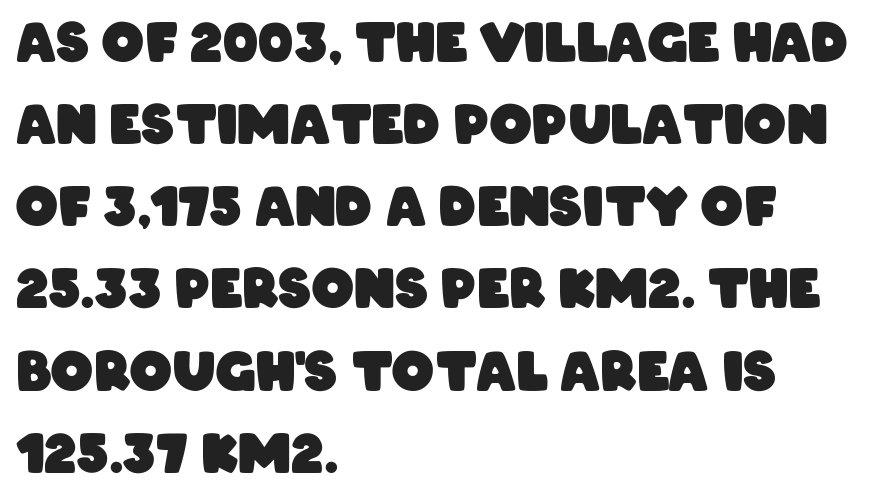
{"serif": "no", "bold": "yes", "weight": "heavy", "width": "condensed", "stroke_contrast": "low", "x_height": "large", "monospaced": "no", "underline": "no", "align": "left", "line_spacing": "normal", "line_spacing_ratio": 1.55, "letter_spacing": "normal", "letter_spacing_em": 0.0, "glyph_px": 53}
